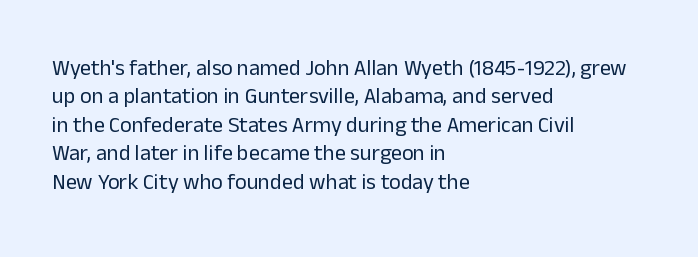
The image shows 22 px text type, upright; set left-aligned, normal line spacing (1.29x), normal letter spacing, not underlined.
